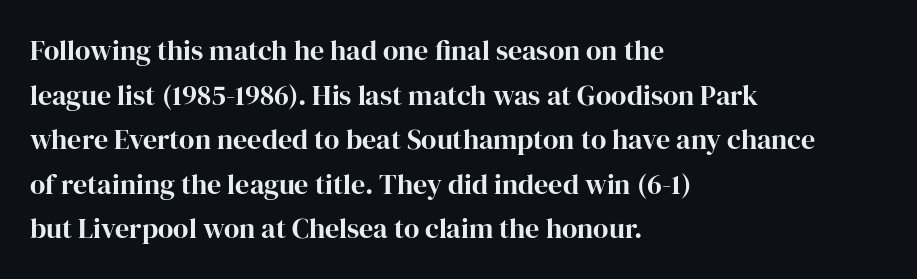
The image shows 28 px serif type, upright; set left-aligned, normal line spacing (1.59x), normal letter spacing, not underlined; high stroke contrast and a medium x-height.
